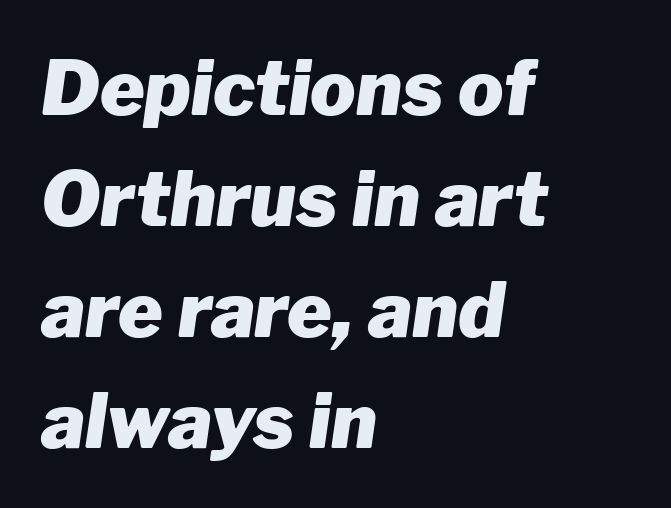
Q: Is the text bold? A: Yes.
Q: Is the text italic (slanted)? A: Yes, it leans right by about 8 degrees.
Q: Is the text underlined? A: No.
Q: How is the paragraph aligned? A: Left-aligned.
Q: Is the spacing between letters normal or unusually wide? A: Normal.
Q: Is the spacing between lines tight, normal or loose? A: Normal.
Q: Width (condensed, normal, or wide)? A: Normal.
Q: Stroke contrast? A: Low.
Q: x-height? A: Medium.
Q: Monospaced? A: No.
